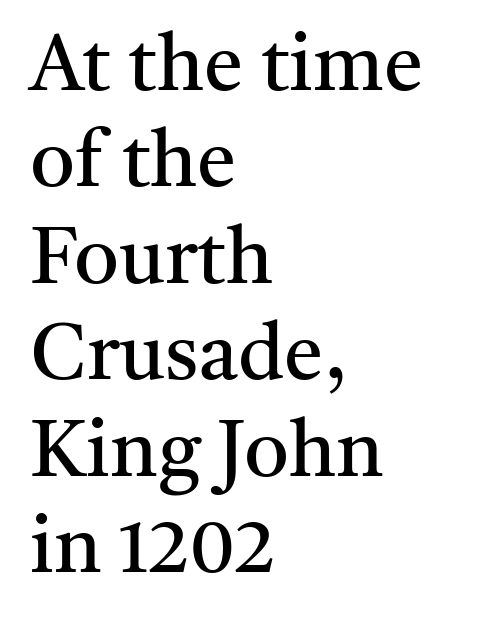
A light-to-regular cut is what we see here. The passage shown is not underscored anywhere. Look at the tracking — it's just the regular setting, nothing added. Tall strokes in this sample are plumb rather than angled. The lines in this sample share a left origin and differ only in where they stop.
